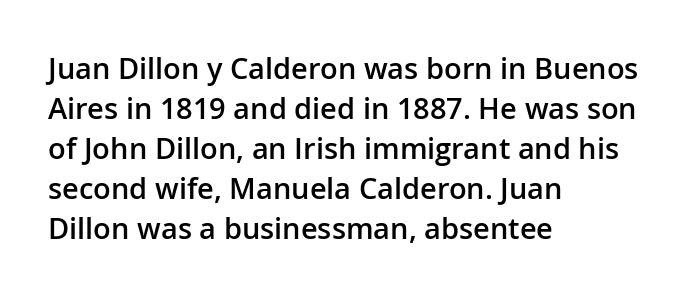
These lines carry some extra weight — a demibold, not a full bold. Successive baselines arrive at the customary interval. Character widths vary here, with narrow letters taking less room than wide ones. Plain, unruled lines of type.
